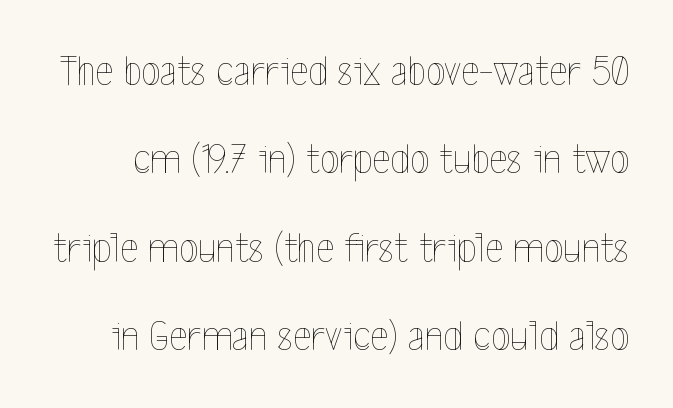
These glyphs show unthickened strokes, regular width or finer. Check the space under the baseline: it is left empty. The vertical gap from one line to the next is large. Tracking here is standard; glyphs follow each other at the usual distance. Think of a printed novel: that variable character pitch is what you see here.
